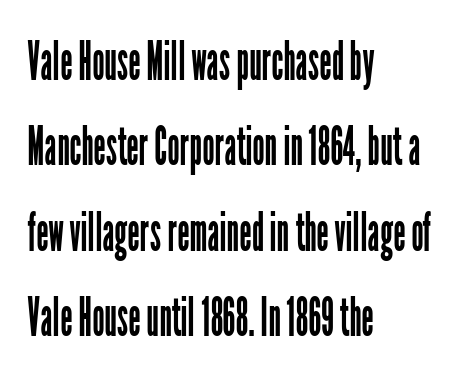
Q: Is the text bold? A: No.
Q: Is the text italic (slanted)? A: No, it is upright.
Q: Is the typeface a serif or a sans-serif typeface? A: Sans-serif.
Q: Is the text underlined? A: No.
Q: How is the paragraph aligned? A: Left-aligned.
Q: Is the spacing between letters normal or unusually wide? A: Normal.
Q: Is the spacing between lines tight, normal or loose? A: Normal.
Q: Width (condensed, normal, or wide)? A: Condensed.
Q: Stroke contrast? A: Low.
Q: x-height? A: Medium.
Q: Monospaced? A: No.
